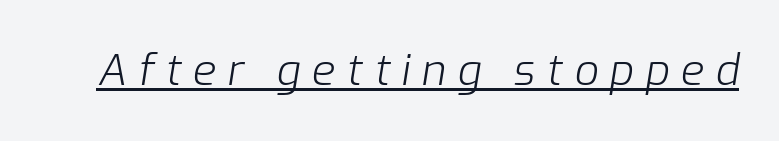
Q: Is the text bold? A: No.
Q: Is the text italic (slanted)? A: Yes, it leans right by about 9 degrees.
Q: Is the text underlined? A: Yes.
Q: Is the spacing between letters normal or unusually wide? A: Unusually wide.
Q: Width (condensed, normal, or wide)? A: Normal.
Q: Stroke contrast? A: Low.
Q: x-height? A: Medium.
Q: Monospaced? A: No.
